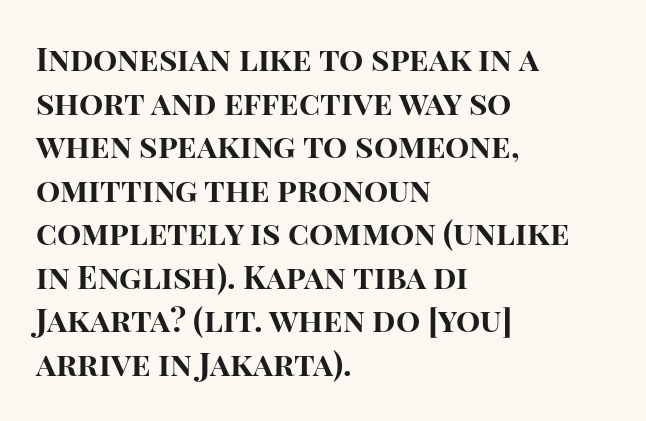
Q: Is the text bold? A: Yes.
Q: Is the text italic (slanted)? A: No, it is upright.
Q: Is the typeface a serif or a sans-serif typeface? A: Sans-serif.
Q: Is the text underlined? A: No.
Q: How is the paragraph aligned? A: Left-aligned.
Q: Is the spacing between letters normal or unusually wide? A: Normal.
Q: Is the spacing between lines tight, normal or loose? A: Normal.
Q: Width (condensed, normal, or wide)? A: Normal.
Q: Stroke contrast? A: High.
Q: x-height? A: Large.
Q: Monospaced? A: No.
